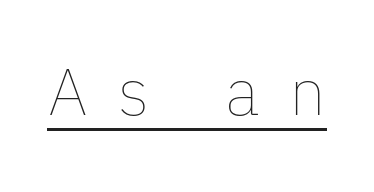
Each letter keeps its own natural width here, so spacing adapts to shape. Posture: straight, roman, zero tilt. Each line of the rendering has a horizontal stroke beneath the glyphs. Is the stroke heavy? The answer is a plain regular-or-lighter.
